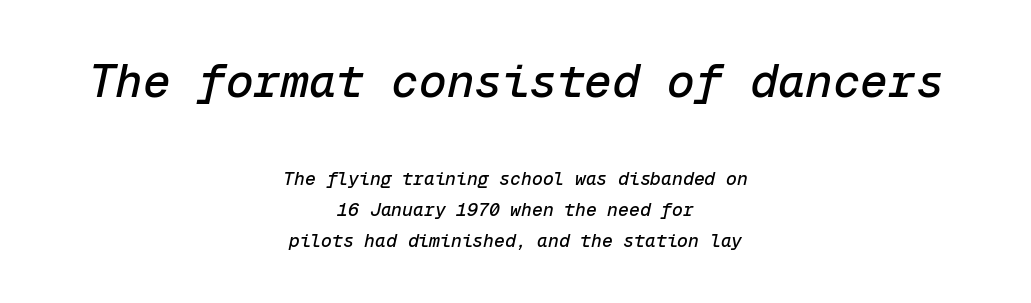
The image shows 46 px text type, italic (leaning right), monospaced; set centered, line spacing 1.72x, normal letter spacing, not underlined; the first (top) block is 2.56x larger; low stroke contrast and a medium x-height.
